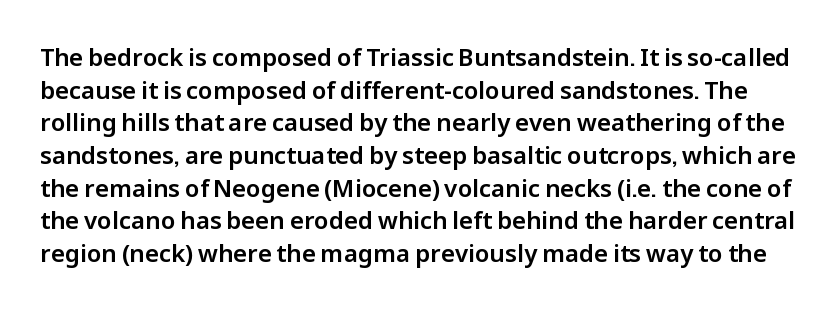
The image shows 24 px text type, upright; set normal line spacing (1.36x), normal letter spacing, not underlined.
